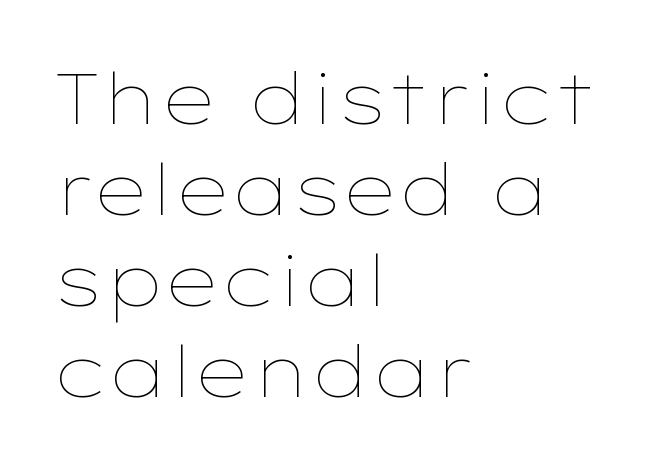
Q: Is the text bold? A: No.
Q: Is the text italic (slanted)? A: No, it is upright.
Q: Is the text underlined? A: No.
Q: How is the paragraph aligned? A: Left-aligned.
Q: Is the spacing between letters normal or unusually wide? A: Normal.
Q: Is the spacing between lines tight, normal or loose? A: Normal.
Q: Width (condensed, normal, or wide)? A: Wide.
Q: Stroke contrast? A: Low.
Q: x-height? A: Medium.
Q: Monospaced? A: No.
